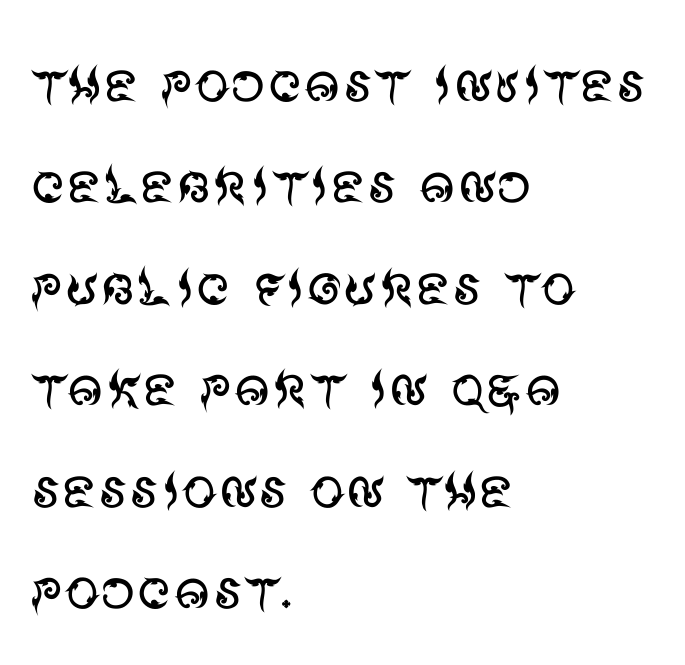
Q: Is the text bold? A: No.
Q: Is the text italic (slanted)? A: No, it is upright.
Q: Is the typeface a serif or a sans-serif typeface? A: Sans-serif.
Q: Is the text underlined? A: No.
Q: How is the paragraph aligned? A: Left-aligned.
Q: Is the spacing between letters normal or unusually wide? A: Normal.
Q: Is the spacing between lines tight, normal or loose? A: Normal.
Q: Width (condensed, normal, or wide)? A: Normal.
Q: Stroke contrast? A: Medium.
Q: x-height? A: Large.
Q: Monospaced? A: No.
